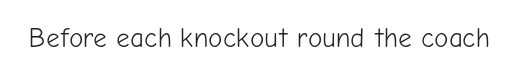
{"italic": "no", "bold": "no", "underline": "no", "letter_spacing": "normal", "letter_spacing_em": 0.0, "glyph_px": 27}
